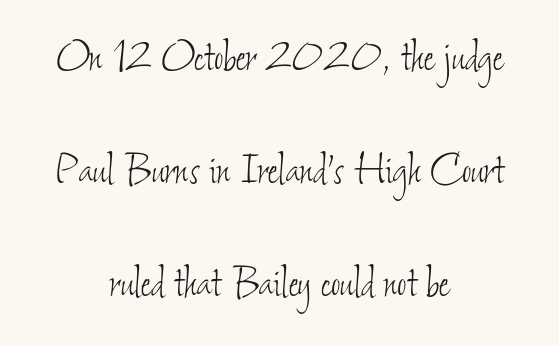
Leading is clearly above the norm, producing a sparse column. The type is set solid horizontally, with unmodified tracking. Think of a printed novel: that variable character pitch is what you see here. The space directly below the letters is spotless.
